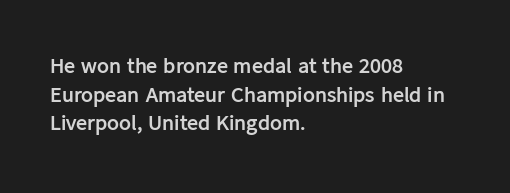
The image shows 22 px bold type, upright; set left-aligned, normal line spacing (1.3x), normal letter spacing, not underlined.
